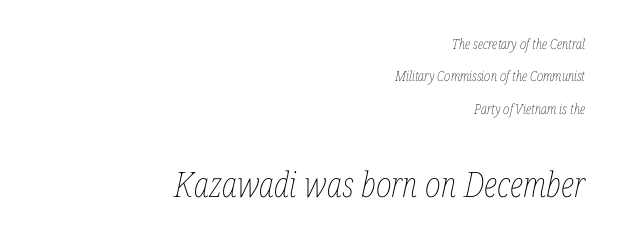
The passage shown stacks its lines with a broad gap. The letterforms sit shoulder to shoulder at normal distance. Rendered with sloped, italic letterforms. Does the copy run flush right? Yes — the right margin is perfectly even. Is the lower block the larger one? Yes — the lower block carries the bigger type.
